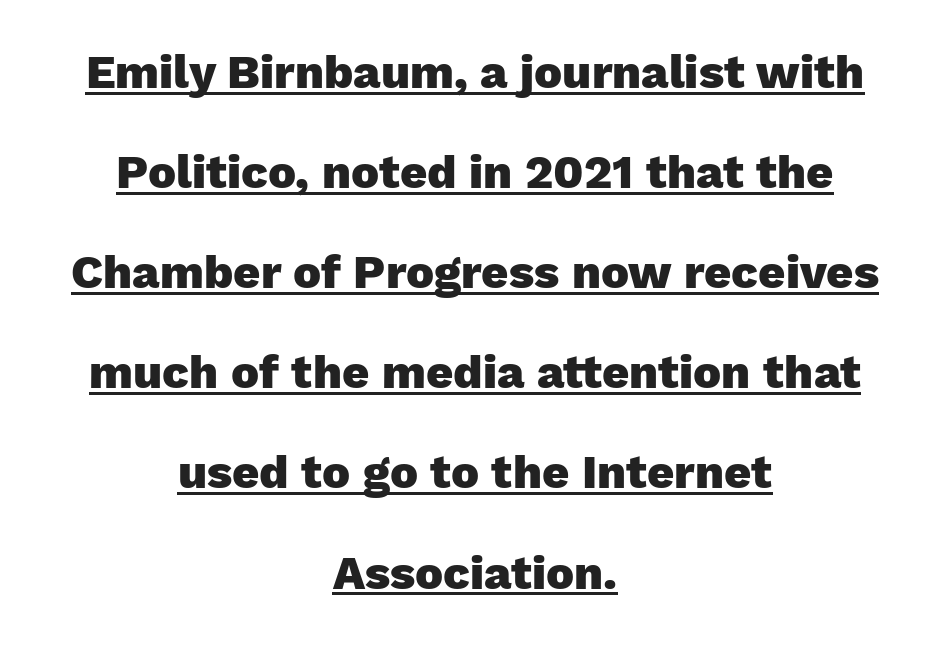
Q: Is the text bold? A: Yes.
Q: Is the text italic (slanted)? A: No, it is upright.
Q: Is the typeface a serif or a sans-serif typeface? A: Sans-serif.
Q: Is the text underlined? A: Yes.
Q: How is the paragraph aligned? A: Centered.
Q: Is the spacing between letters normal or unusually wide? A: Normal.
Q: Is the spacing between lines tight, normal or loose? A: Loose.
Q: Width (condensed, normal, or wide)? A: Normal.
Q: Stroke contrast? A: Low.
Q: x-height? A: Medium.
Q: Monospaced? A: No.
